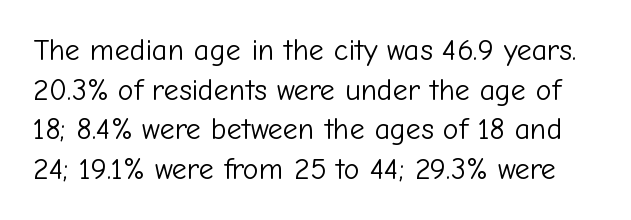
The image shows 30 px light sans-serif type, upright; set normal line spacing (1.32x), normal letter spacing, not underlined; low stroke contrast and a medium x-height.
